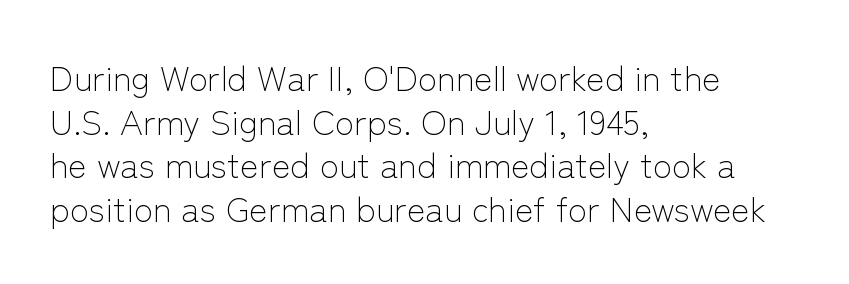
The typeface has the unassuming heft of standard copy or less. Caption: standard tracking, unaltered. A typesetter would label this face a sans. The letters stand upright; this is a roman face.
